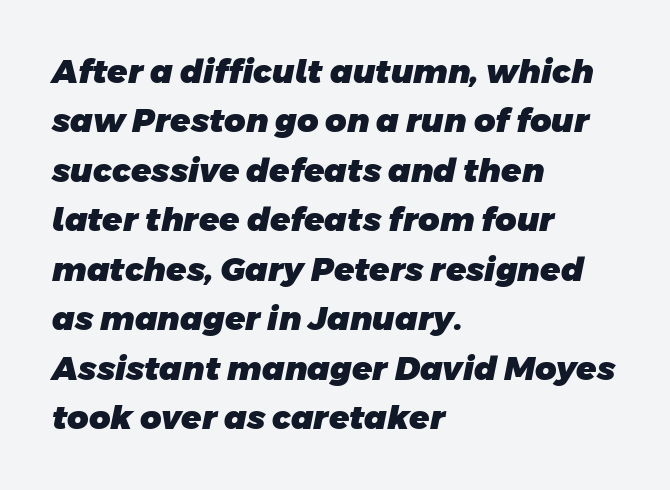
The space directly below the letters is spotless. Standard letterfit; no display-style spreading of the glyphs. The rendering uses natural spacing where letterforms have individual widths. Quick note: interline space is typical.
